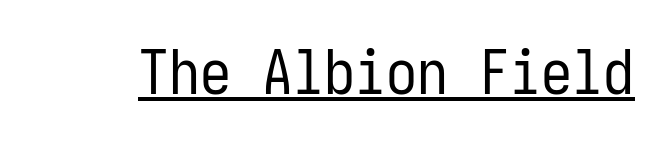
The image shows 62 px regular-weight, condensed sans-serif type, upright; set normal letter spacing, underlined; low stroke contrast and a medium x-height.
